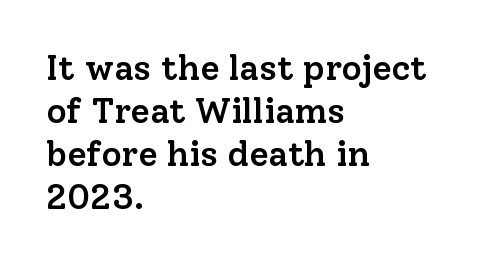
This is moderately heavy type, rendered in semibold. Here the designer chose a conventional face with non-uniform glyph widths. The lettering holds an erect, upright posture throughout. Where is the straight margin? On the left. A serif font was chosen for this passage. The rendering keeps characters at their native spacing.
